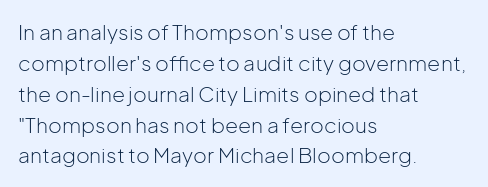
The image shows 21 px text type, upright; set left-aligned, normal line spacing (1.47x), normal letter spacing, not underlined.
